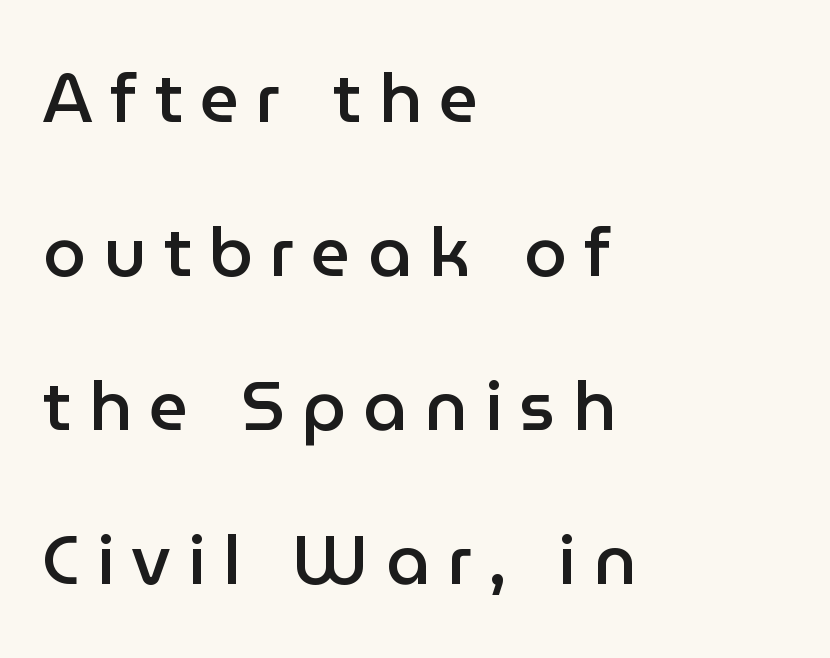
The lettering holds an erect, upright posture throughout. Airy leading. The face used here is rendered with a markedly widened letterfit. You could not count columns in this text — the font is proportionally spaced.
